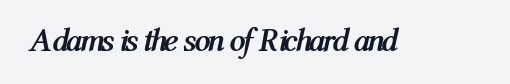
Q: Is the text bold? A: Yes.
Q: Is the text italic (slanted)? A: Yes, it leans right by about 12 degrees.
Q: Is the text underlined? A: No.
Q: Is the spacing between letters normal or unusually wide? A: Normal.
Q: Width (condensed, normal, or wide)? A: Condensed.
Q: Stroke contrast? A: Medium.
Q: x-height? A: Medium.
Q: Monospaced? A: No.
